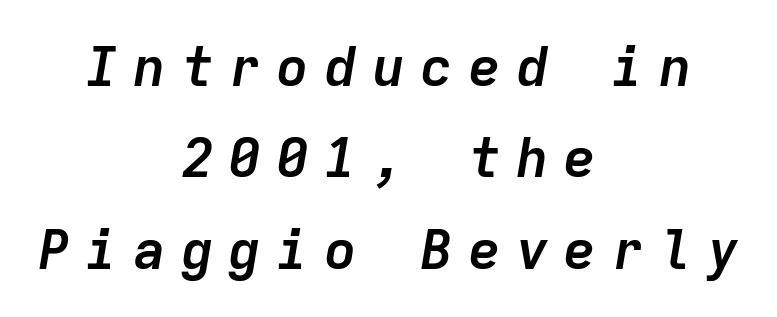
The type is letterspaced generously, with wide tracking. The text block is weighted toward neither margin, spreading evenly from the middle. The strokes are fattened all the way to bold. This sample has the even, mechanical cadence of fixed-width lettering. Vertically, the passage feels balanced, rows spaced as you'd expect. Italic? Definitely — the glyphs are oblique.
